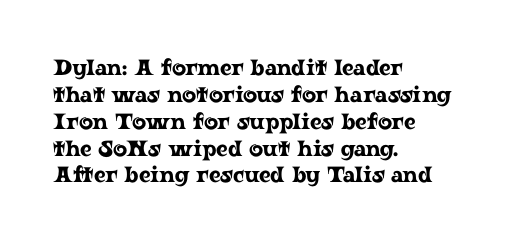
{"italic": "no", "underline": "no", "align": "left", "line_spacing_ratio": 1.22, "letter_spacing": "normal", "letter_spacing_em": 0.0, "glyph_px": 22}
